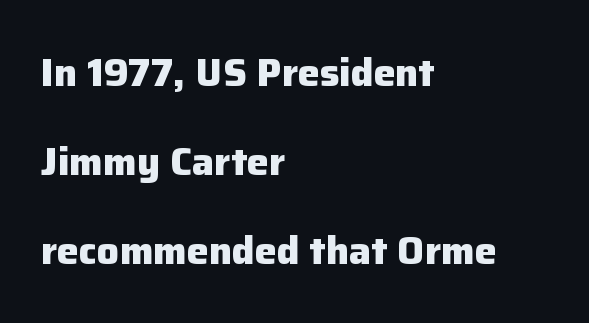
{"serif": "no", "italic": "no", "bold": "yes", "weight": "heavy", "width": "normal", "stroke_contrast": "low", "x_height": "medium", "monospaced": "no", "underline": "no", "align": "left", "line_spacing": "loose", "line_spacing_ratio": 2.28, "letter_spacing": "normal", "letter_spacing_em": 0.0, "glyph_px": 39}
